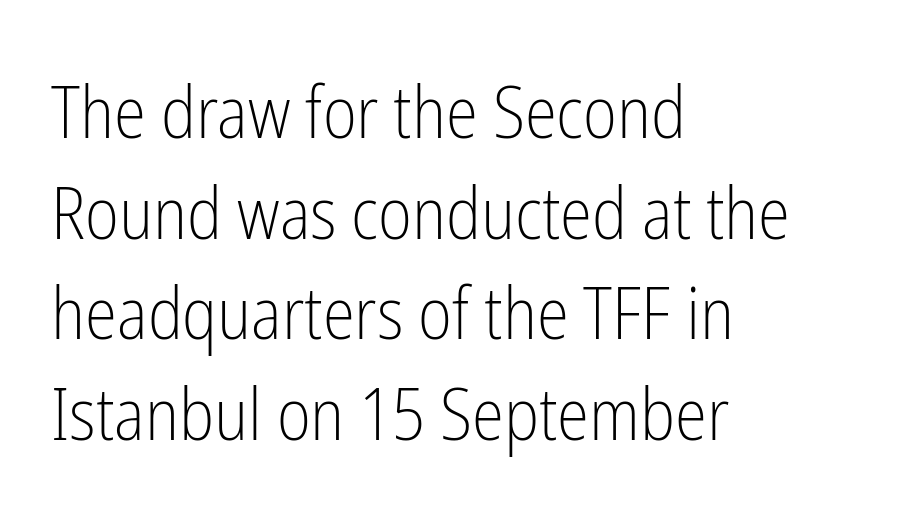
Horizontal alignment here is leftward, the default for most running prose. Weight class: somewhere from thin through regular. Inter-character spacing is left at the font's built-in metrics. This rendering employs a face without finishing strokes, i.e., a sans-serif. Posture: straight, roman, zero tilt. Letters rest on an invisible, unmarked baseline.
